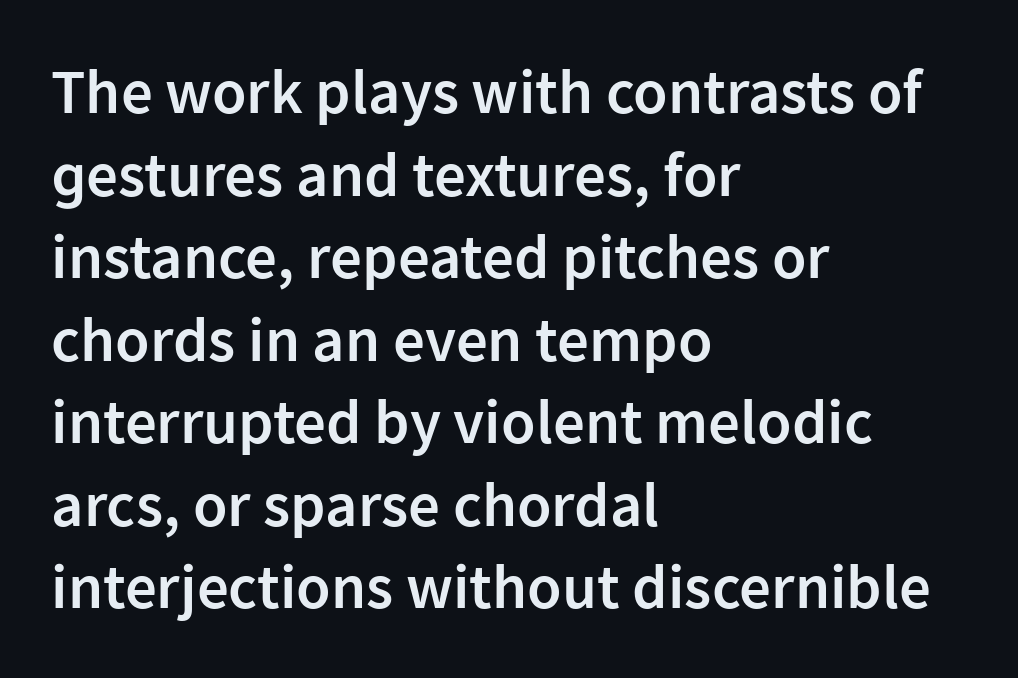
{"serif": "no", "italic": "no", "bold": "semi", "weight": "semibold", "width": "normal", "stroke_contrast": "low", "x_height": "medium", "monospaced": "no", "underline": "no", "align": "left", "line_spacing": "normal", "line_spacing_ratio": 1.31, "letter_spacing": "normal", "letter_spacing_em": 0.0, "glyph_px": 63}
